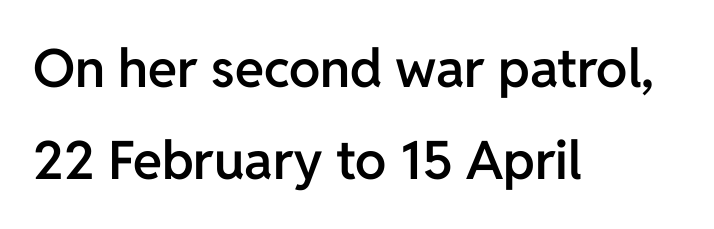
Q: Is the text bold? A: Semi-bold.
Q: Is the text italic (slanted)? A: No, it is upright.
Q: Is the typeface a serif or a sans-serif typeface? A: Sans-serif.
Q: Is the text underlined? A: No.
Q: How is the paragraph aligned? A: Left-aligned.
Q: Is the spacing between letters normal or unusually wide? A: Normal.
Q: Width (condensed, normal, or wide)? A: Normal.
Q: Stroke contrast? A: Low.
Q: x-height? A: Medium.
Q: Monospaced? A: No.
